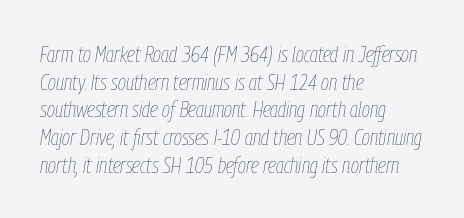
The image shows 22 px text type, italic (leaning right); set left-aligned, normal line spacing (1.26x), normal letter spacing, not underlined.
